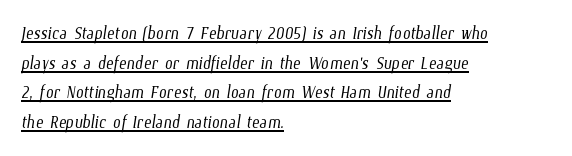
The image shows 23 px text type; set left-aligned, normal line spacing (1.29x), normal letter spacing, underlined.
